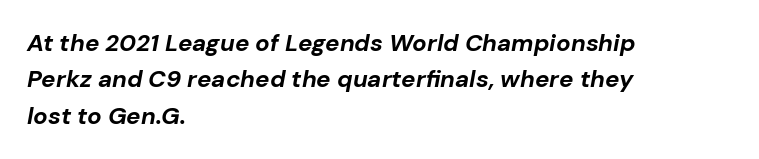
Q: Is the text bold? A: Yes.
Q: Is the text italic (slanted)? A: Yes, it leans right by about 10 degrees.
Q: Is the text underlined? A: No.
Q: How is the paragraph aligned? A: Left-aligned.
Q: Is the spacing between letters normal or unusually wide? A: Normal.
Q: Is the spacing between lines tight, normal or loose? A: Normal.
